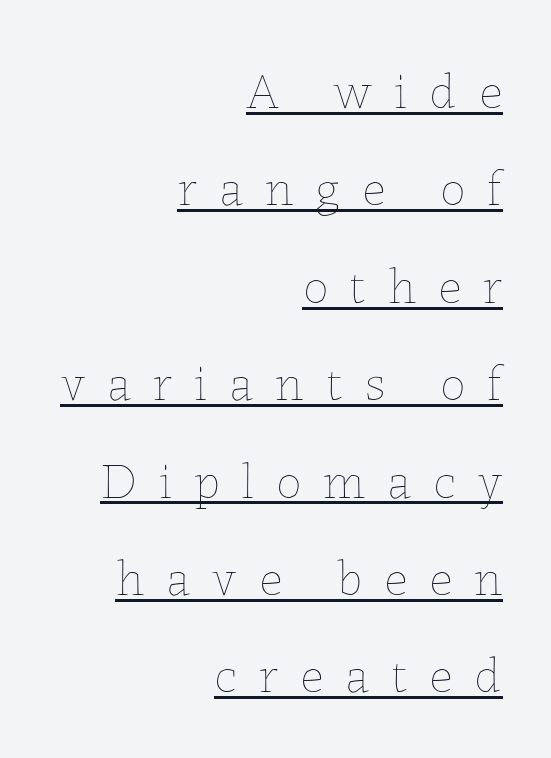
Q: Is the text bold? A: No.
Q: Is the text italic (slanted)? A: No, it is upright.
Q: Is the text underlined? A: Yes.
Q: How is the paragraph aligned? A: Right-aligned.
Q: Is the spacing between letters normal or unusually wide? A: Unusually wide.
Q: Is the spacing between lines tight, normal or loose? A: Loose.
Q: Width (condensed, normal, or wide)? A: Normal.
Q: Stroke contrast? A: Low.
Q: x-height? A: Medium.
Q: Monospaced? A: No.
